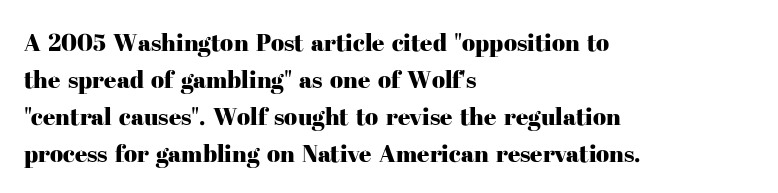
The image shows 24 px text type, upright; set left-aligned, normal line spacing (1.54x), normal letter spacing, not underlined.
